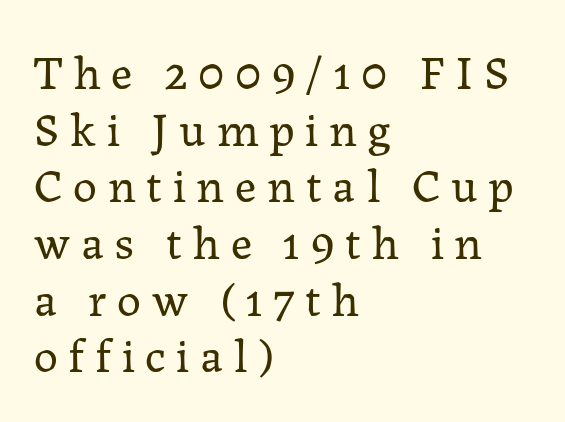
{"serif": "yes", "italic": "no", "bold": "no", "weight": "regular", "width": "normal", "stroke_contrast": "low", "x_height": "medium", "monospaced": "no", "underline": "no", "align": "left", "line_spacing_ratio": 1.18, "letter_spacing": "wide", "letter_spacing_em": 0.22, "glyph_px": 48}
